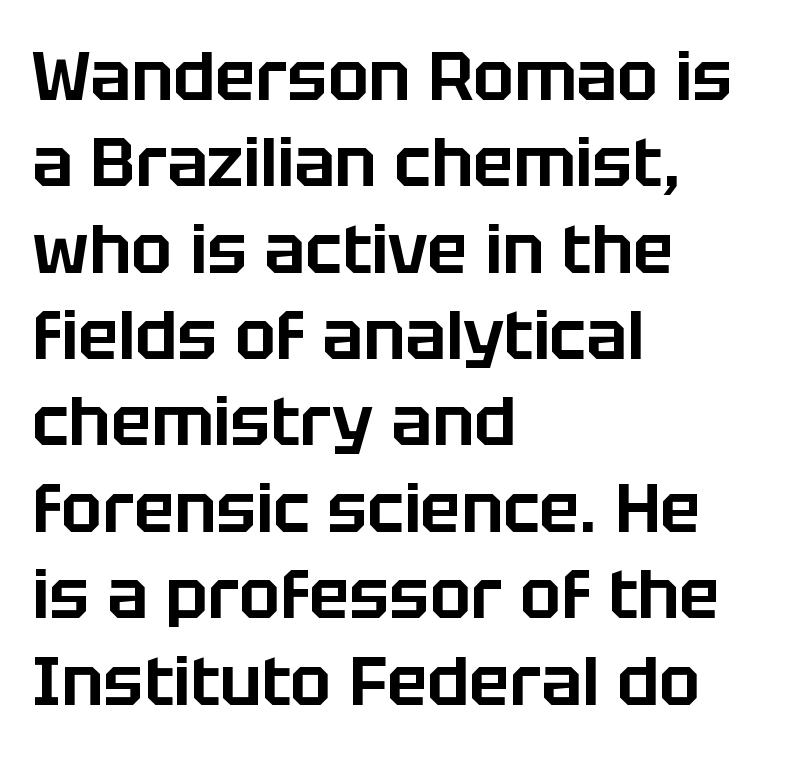
Each row of text sits above clean, open space. These lines are rendered in a variable-pitch font. A typesetter would label this face a sans. Tracking value appears to be zero — textbook default spacing. Rendered with straight, roman letterforms.
